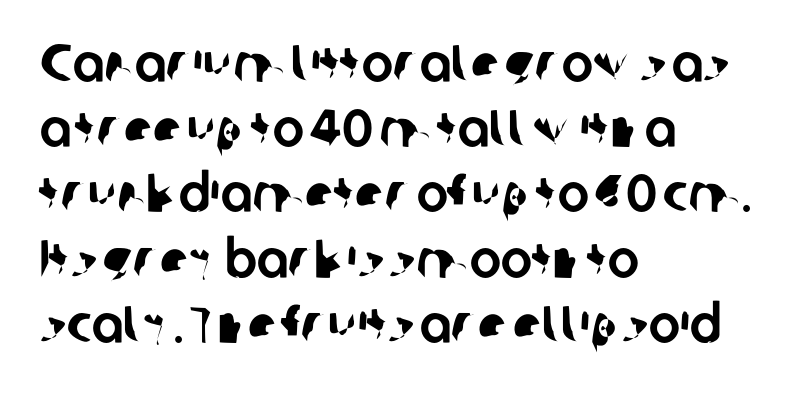
Q: Is the typeface a serif or a sans-serif typeface? A: Sans-serif.
Q: Is the text underlined? A: No.
Q: How is the paragraph aligned? A: Left-aligned.
Q: Is the spacing between letters normal or unusually wide? A: Normal.
Q: Width (condensed, normal, or wide)? A: Normal.
Q: Stroke contrast? A: Low.
Q: x-height? A: Medium.
Q: Monospaced? A: No.
